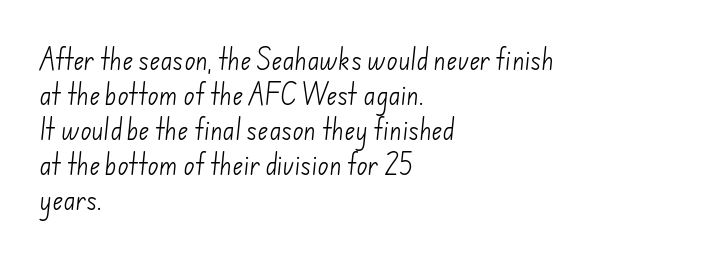
Summary of weight: not heavy and not bold. Leading: standard. The passage shown is not underscored anywhere. Each word holds together tightly as a unit, with standard inter-letter gaps. The lines are quadded left.
